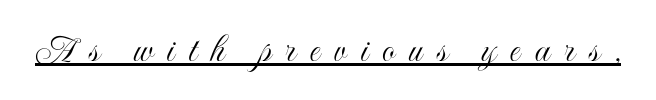
The image shows 40 px condensed type; set unusually wide letter spacing (+0.35 em), underlined; a small x-height.
